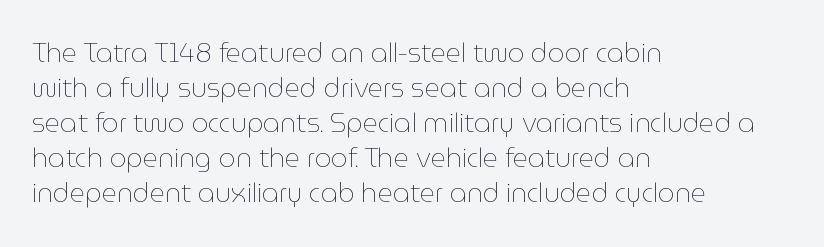
Q: Is the text bold? A: No.
Q: Is the text italic (slanted)? A: No, it is upright.
Q: Is the text underlined? A: No.
Q: How is the paragraph aligned? A: Left-aligned.
Q: Is the spacing between letters normal or unusually wide? A: Normal.
Q: Is the spacing between lines tight, normal or loose? A: Normal.
